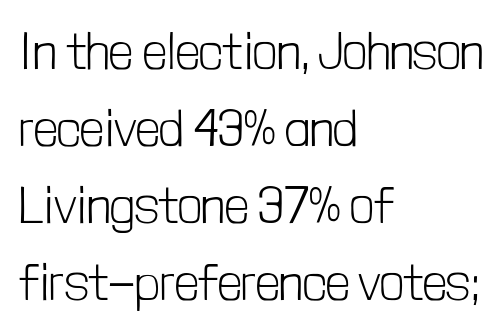
The image shows 52 px light, condensed sans-serif type, upright; set left-aligned, normal line spacing (1.48x), normal letter spacing, not underlined; low stroke contrast and a medium x-height.
